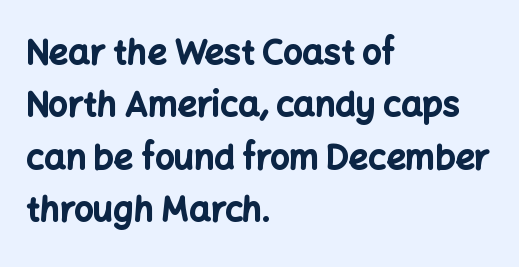
{"serif": "no", "italic": "no", "bold": "yes", "weight": "bold", "width": "normal", "stroke_contrast": "low", "x_height": "medium", "monospaced": "no", "underline": "no", "align": "left", "line_spacing": "normal", "line_spacing_ratio": 1.54, "letter_spacing": "normal", "letter_spacing_em": 0.0, "glyph_px": 34}
